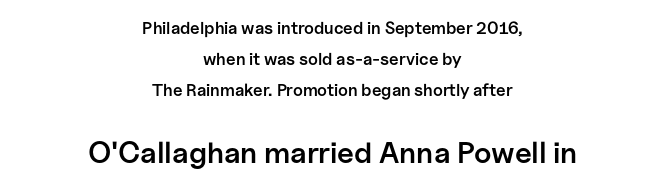
A typesetter would mark this as roman, not italic. The zone under the glyphs is completely vacant. Is the lower block the larger one? Yes — the lower block carries the bigger type. A typesetter would call this proportional, since set widths differ per character. Typeset on center — no edge is straight.
